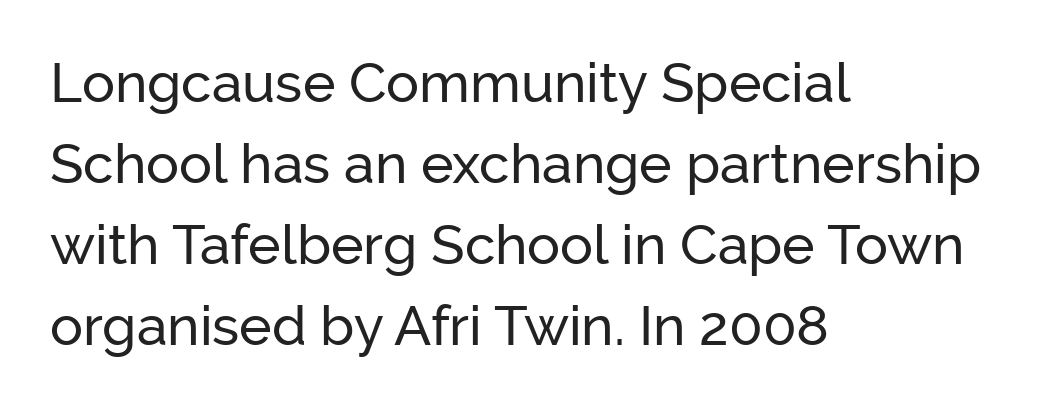
The image shows 55 px sans-serif type, upright; set left-aligned, normal line spacing (1.47x), normal letter spacing, not underlined; low stroke contrast and a medium x-height.
